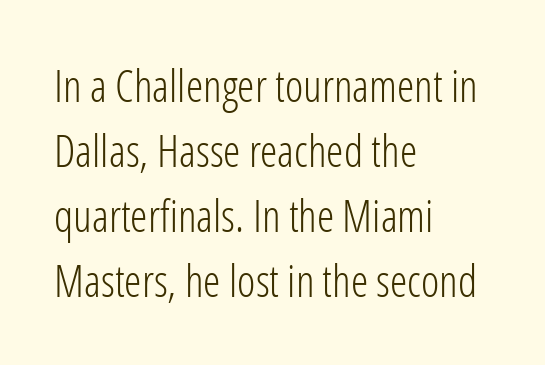
Q: Is the text bold? A: No.
Q: Is the text italic (slanted)? A: No, it is upright.
Q: Is the typeface a serif or a sans-serif typeface? A: Sans-serif.
Q: Is the text underlined? A: No.
Q: How is the paragraph aligned? A: Left-aligned.
Q: Is the spacing between letters normal or unusually wide? A: Normal.
Q: Is the spacing between lines tight, normal or loose? A: Normal.
Q: Width (condensed, normal, or wide)? A: Condensed.
Q: Stroke contrast? A: Low.
Q: x-height? A: Medium.
Q: Monospaced? A: No.
